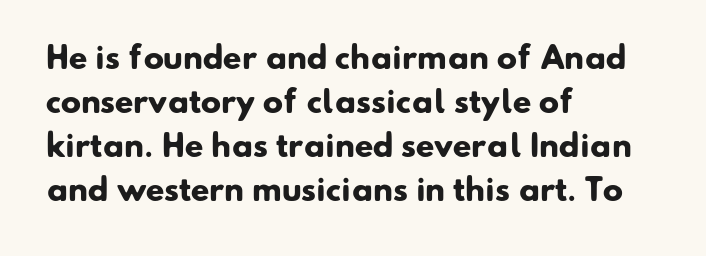
The image shows 30 px heavy sans-serif type; set left-aligned, normal line spacing (1.47x), normal letter spacing, not underlined; low stroke contrast and a small x-height.
